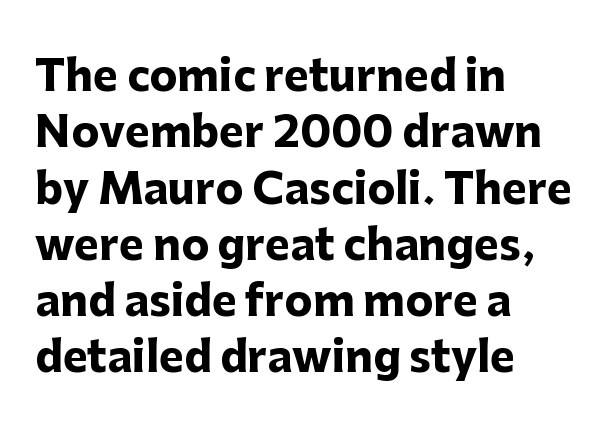
Q: Is the text bold? A: Yes.
Q: Is the text italic (slanted)? A: No, it is upright.
Q: Is the typeface a serif or a sans-serif typeface? A: Sans-serif.
Q: Is the text underlined? A: No.
Q: How is the paragraph aligned? A: Left-aligned.
Q: Is the spacing between letters normal or unusually wide? A: Normal.
Q: Is the spacing between lines tight, normal or loose? A: Normal.
Q: Width (condensed, normal, or wide)? A: Normal.
Q: Stroke contrast? A: Low.
Q: x-height? A: Medium.
Q: Monospaced? A: No.
